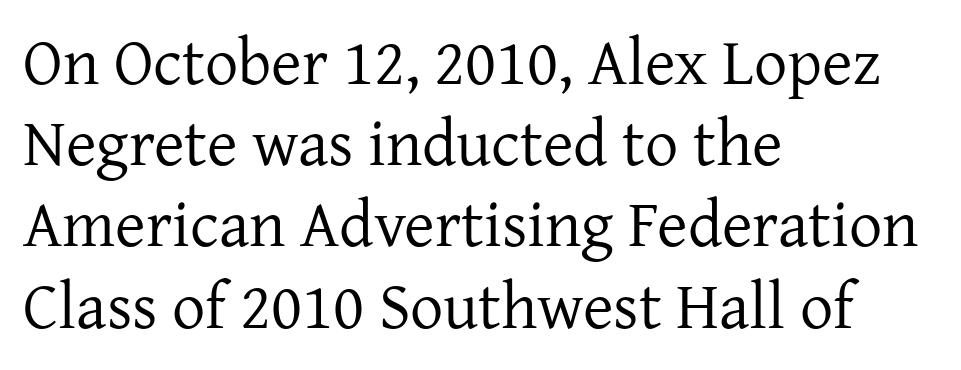
These lines stack with their left ends in a neat column. If you drew a line through each stem, it would be perfectly vertical. A serif font was chosen for this passage. Looks like regular typesetting: each glyph gets only the width it needs. What stands out about the letter spacing? Nothing — it is the standard amount. The strokes are not fattened; the text isn't bold.
